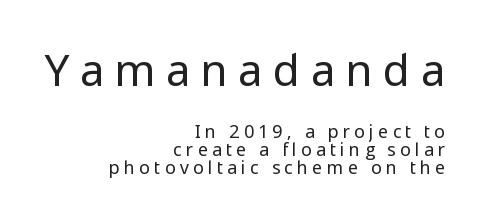
Q: Is the text bold? A: No.
Q: Is the text italic (slanted)? A: No, it is upright.
Q: Is the typeface a serif or a sans-serif typeface? A: Sans-serif.
Q: Is the text underlined? A: No.
Q: How is the paragraph aligned? A: Right-aligned.
Q: Is the spacing between letters normal or unusually wide? A: Unusually wide.
Q: Is the spacing between lines tight, normal or loose? A: Tight.
Q: Which block of text is set in a larger size, the first (top) or the second (bottom)? A: The first (top) one.
Q: Width (condensed, normal, or wide)? A: Normal.
Q: Stroke contrast? A: Low.
Q: x-height? A: Medium.
Q: Monospaced? A: No.
